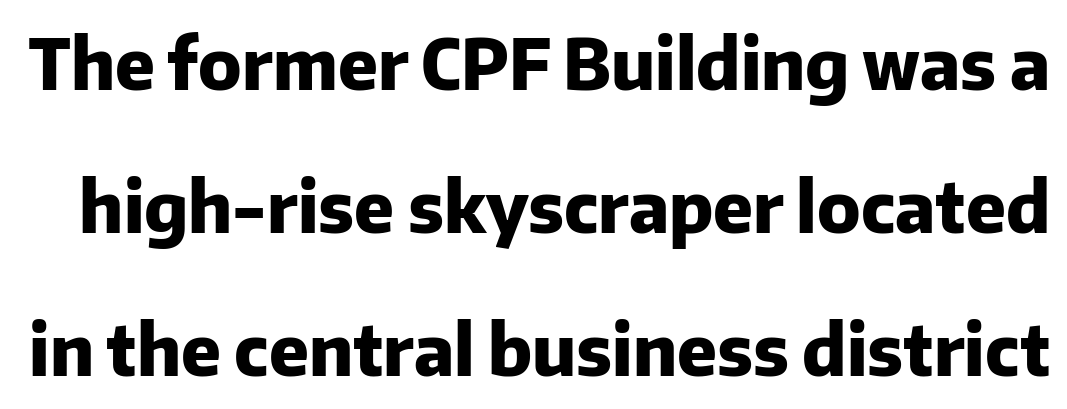
Q: Is the text bold? A: Yes.
Q: Is the text italic (slanted)? A: No, it is upright.
Q: Is the typeface a serif or a sans-serif typeface? A: Sans-serif.
Q: Is the text underlined? A: No.
Q: Is the spacing between letters normal or unusually wide? A: Normal.
Q: Is the spacing between lines tight, normal or loose? A: Loose.
Q: Width (condensed, normal, or wide)? A: Normal.
Q: Stroke contrast? A: Low.
Q: x-height? A: Medium.
Q: Monospaced? A: No.
